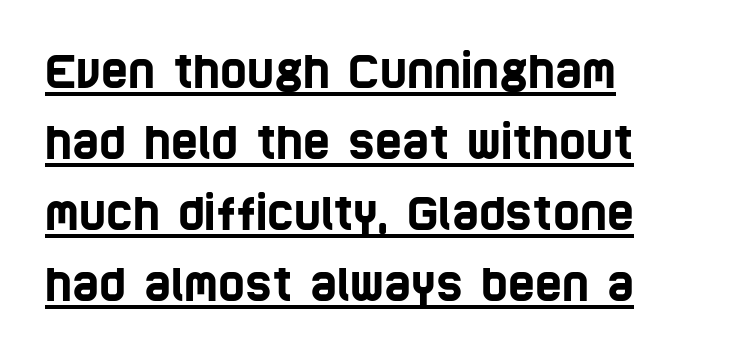
The passage shown is typeset with a sans-serif family. The passage is arranged the way most books set body copy — flush left. Each new line begins a customary step beneath the previous one. In designer terms, the underline attribute is active on this setting. Honestly, the letter spacing is just normal — you wouldn't notice it. The rendering uses natural spacing where letterforms have individual widths.
